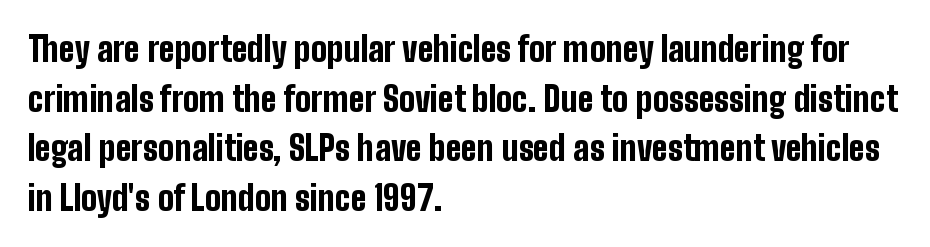
The image shows 34 px bold, condensed sans-serif type, upright; set left-aligned, normal line spacing (1.46x), normal letter spacing, not underlined; low stroke contrast and a medium x-height.
